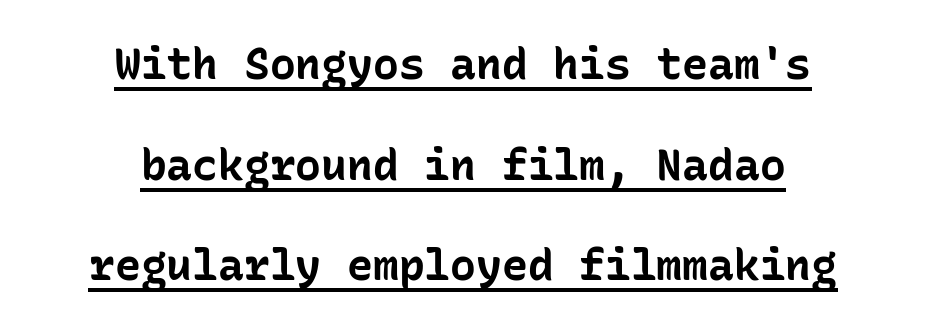
Q: Is the text bold? A: Yes.
Q: Is the text italic (slanted)? A: No, it is upright.
Q: Is the typeface a serif or a sans-serif typeface? A: Sans-serif.
Q: Is the text underlined? A: Yes.
Q: How is the paragraph aligned? A: Centered.
Q: Is the spacing between letters normal or unusually wide? A: Normal.
Q: Is the spacing between lines tight, normal or loose? A: Loose.
Q: Width (condensed, normal, or wide)? A: Normal.
Q: Stroke contrast? A: Low.
Q: x-height? A: Medium.
Q: Monospaced? A: Yes.
